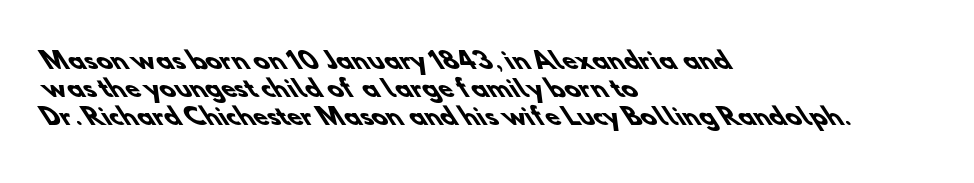
Q: Is the text bold? A: Yes.
Q: Is the text underlined? A: No.
Q: How is the paragraph aligned? A: Left-aligned.
Q: Is the spacing between letters normal or unusually wide? A: Normal.
